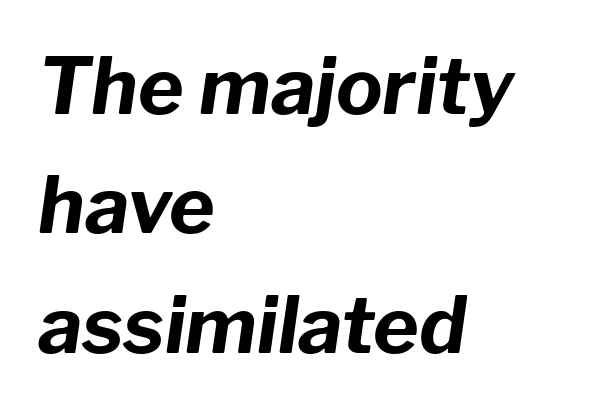
{"italic": "yes", "lean": "right", "slant_degrees": 8, "bold": "yes", "weight": "bold", "width": "normal", "stroke_contrast": "low", "x_height": "medium", "monospaced": "no", "underline": "no", "align": "left", "line_spacing": "normal", "line_spacing_ratio": 1.53, "letter_spacing": "normal", "letter_spacing_em": 0.0, "glyph_px": 78}
